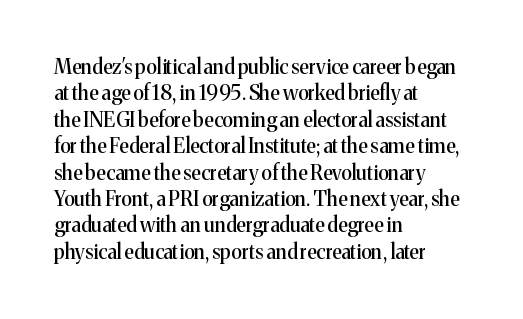
{"italic": "no", "underline": "no", "align": "left", "line_spacing": "normal", "line_spacing_ratio": 1.32, "letter_spacing": "normal", "letter_spacing_em": 0.0, "glyph_px": 20}
